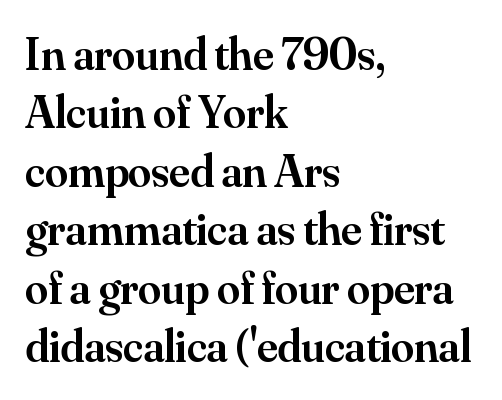
In CSS terms this would be text-align: left. In terms of leading, this rendering sits right in the middle. This is serif lettering, the kind often seen in printed books. The foot of each line stays bare and open. Each letter keeps its own natural width here, so spacing adapts to shape.
